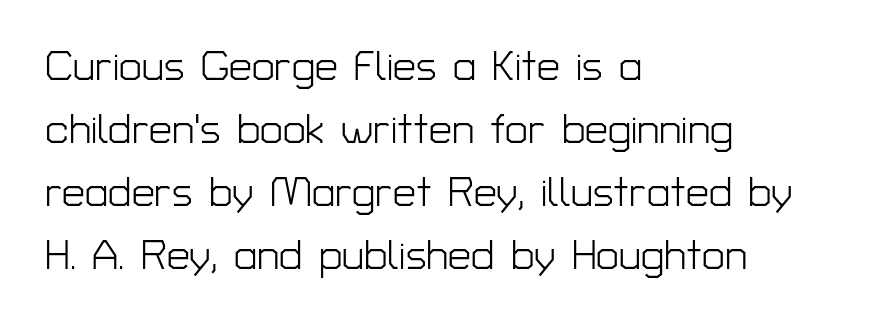
Q: Is the text bold? A: No.
Q: Is the text italic (slanted)? A: No, it is upright.
Q: Is the typeface a serif or a sans-serif typeface? A: Sans-serif.
Q: Is the text underlined? A: No.
Q: How is the paragraph aligned? A: Left-aligned.
Q: Is the spacing between letters normal or unusually wide? A: Normal.
Q: Is the spacing between lines tight, normal or loose? A: Normal.
Q: Width (condensed, normal, or wide)? A: Normal.
Q: Stroke contrast? A: Low.
Q: x-height? A: Medium.
Q: Monospaced? A: No.
